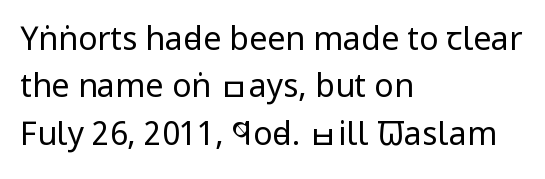
Q: Is the text bold? A: No.
Q: Is the text italic (slanted)? A: No, it is upright.
Q: Is the typeface a serif or a sans-serif typeface? A: Sans-serif.
Q: Is the text underlined? A: No.
Q: How is the paragraph aligned? A: Left-aligned.
Q: Is the spacing between letters normal or unusually wide? A: Normal.
Q: Is the spacing between lines tight, normal or loose? A: Normal.
Q: Width (condensed, normal, or wide)? A: Condensed.
Q: Stroke contrast? A: Low.
Q: x-height? A: Large.
Q: Monospaced? A: No.
